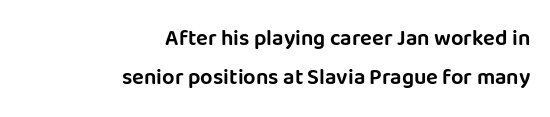
Q: Is the text italic (slanted)? A: No, it is upright.
Q: Is the text underlined? A: No.
Q: How is the paragraph aligned? A: Right-aligned.
Q: Is the spacing between letters normal or unusually wide? A: Normal.
